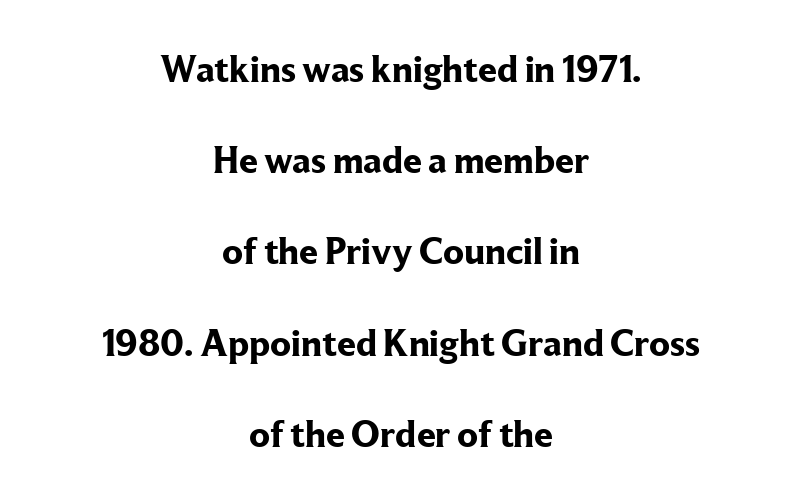
The specimen omits any rule beneath the text block's lines. Look at the stroke-to-counter ratio: heavy, a bold. Is this a fixed-width face? No — the glyphs have proportional, varying widths. This rendering leaves character spacing at its baseline value. Ascenders rise straight up at ninety degrees. The lines in this sample share a center point and differ in where they start and stop.
